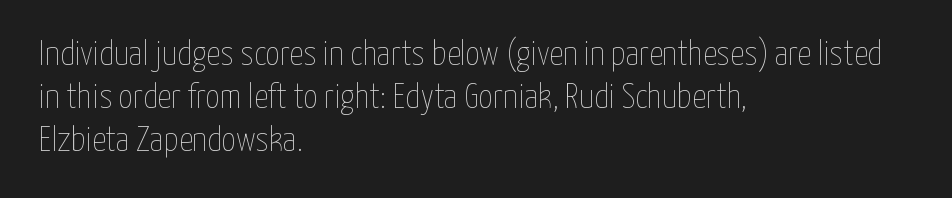
{"italic": "no", "bold": "no", "weight": "thin", "width": "condensed", "stroke_contrast": "low", "x_height": "medium", "monospaced": "no", "underline": "no", "align": "left", "line_spacing_ratio": 1.23, "letter_spacing": "normal", "letter_spacing_em": 0.0, "glyph_px": 35}
